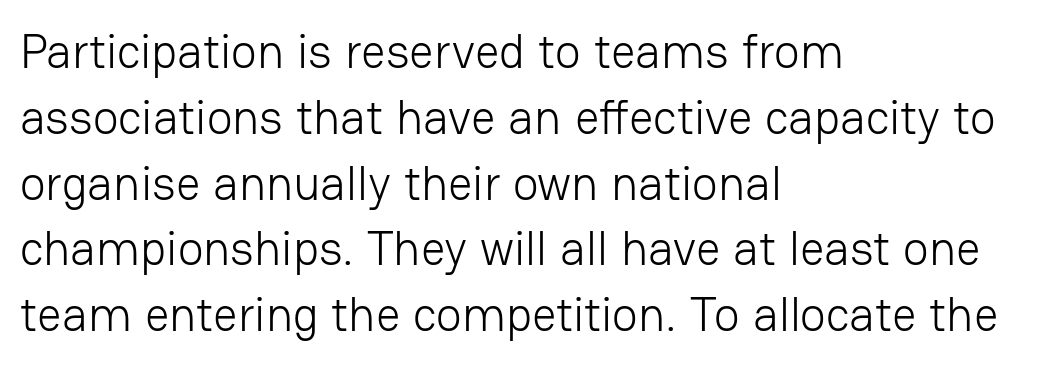
Line beginnings align vertically; line endings do not. The passage shown has conventional tracking throughout. Font category for this specimen: sans-serif. The typography opts for an upright posture over an oblique one.
